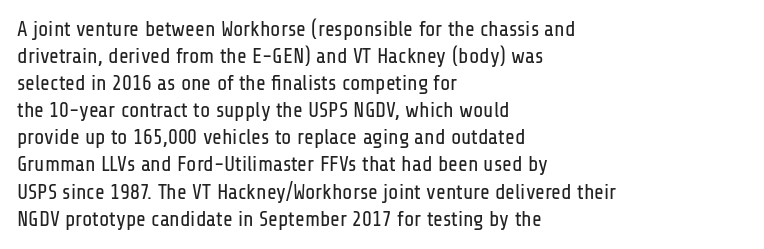
Q: Is the text bold? A: No.
Q: Is the text italic (slanted)? A: No, it is upright.
Q: Is the text underlined? A: No.
Q: How is the paragraph aligned? A: Left-aligned.
Q: Is the spacing between letters normal or unusually wide? A: Normal.
Q: Is the spacing between lines tight, normal or loose? A: Normal.
